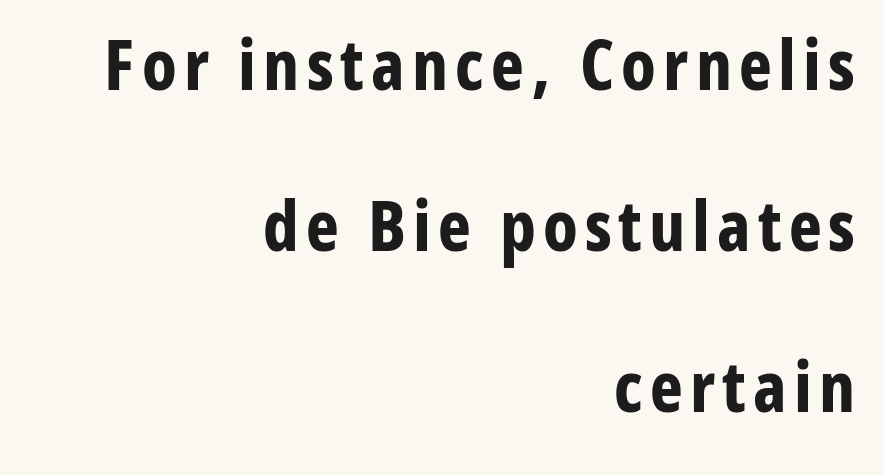
Q: Is the text bold? A: Yes.
Q: Is the text italic (slanted)? A: No, it is upright.
Q: Is the typeface a serif or a sans-serif typeface? A: Sans-serif.
Q: Is the text underlined? A: No.
Q: How is the paragraph aligned? A: Right-aligned.
Q: Is the spacing between lines tight, normal or loose? A: Loose.
Q: Width (condensed, normal, or wide)? A: Condensed.
Q: Stroke contrast? A: Low.
Q: x-height? A: Medium.
Q: Monospaced? A: No.
